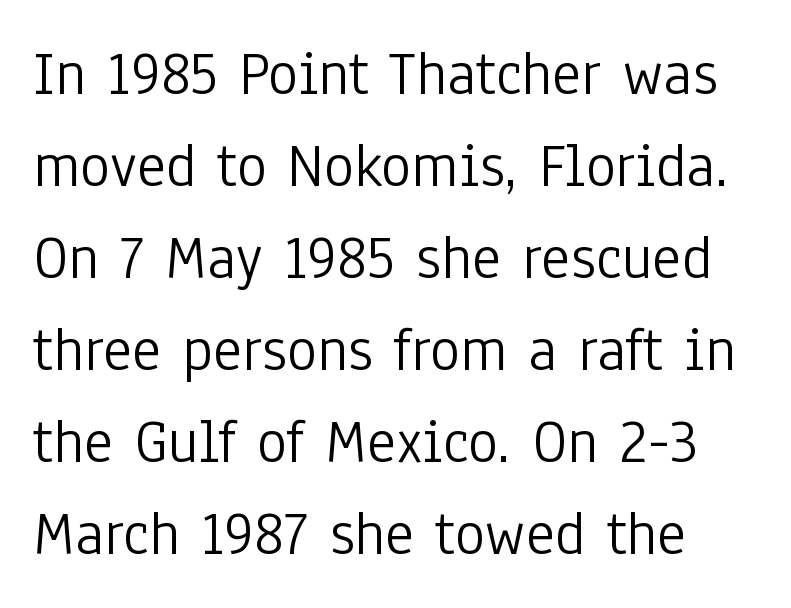
{"serif": "no", "italic": "no", "bold": "no", "weight": "light", "width": "condensed", "stroke_contrast": "low", "x_height": "medium", "monospaced": "no", "underline": "no", "line_spacing": "normal", "line_spacing_ratio": 1.46, "letter_spacing": "normal", "letter_spacing_em": 0.0, "glyph_px": 63}
